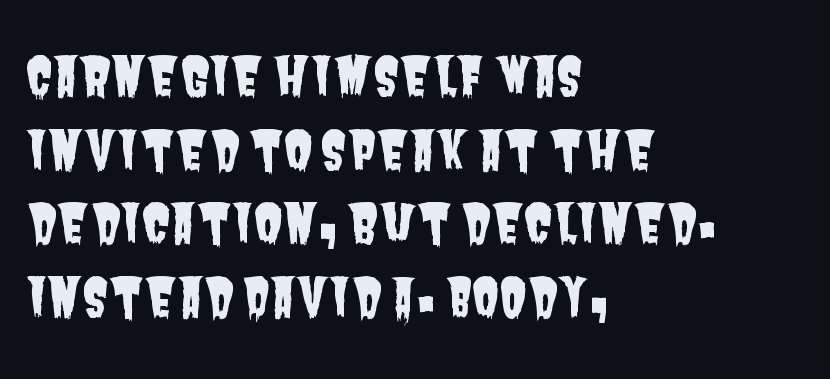
{"serif": "no", "width": "condensed", "stroke_contrast": "low", "x_height": "large", "monospaced": "no", "underline": "no", "align": "left", "line_spacing": "normal", "line_spacing_ratio": 1.39, "letter_spacing": "normal", "letter_spacing_em": 0.0, "glyph_px": 53}
